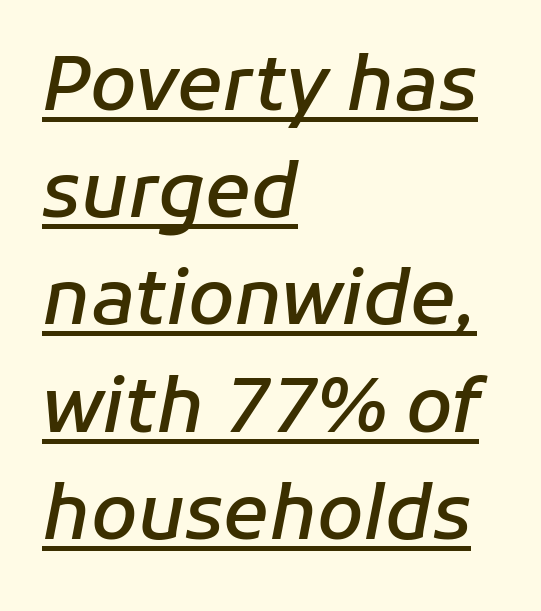
Horizontal alignment here is leftward, the default for most running prose. The passage shown is typed in a proportional face where columns would drift. Summary of weight: moderately heavy, a semibold. Line spacing here is normal. These lines keep a tight, regular rhythm from letter to letter. The specimen reads as italic at a glance.
